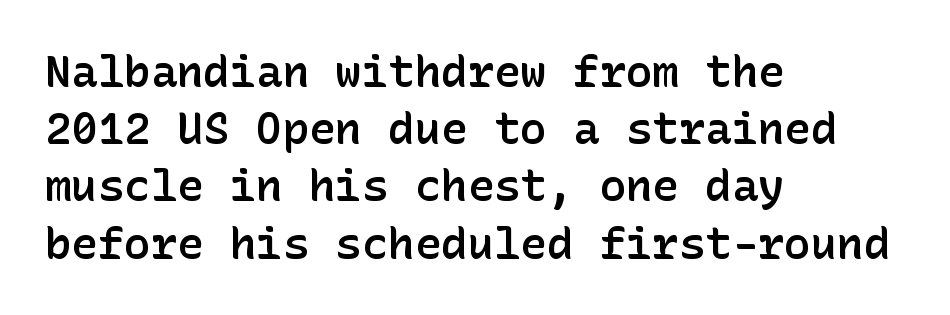
The image shows 44 px semibold sans-serif type, upright; set left-aligned, normal line spacing (1.3x), normal letter spacing, not underlined; low stroke contrast and a medium x-height.
